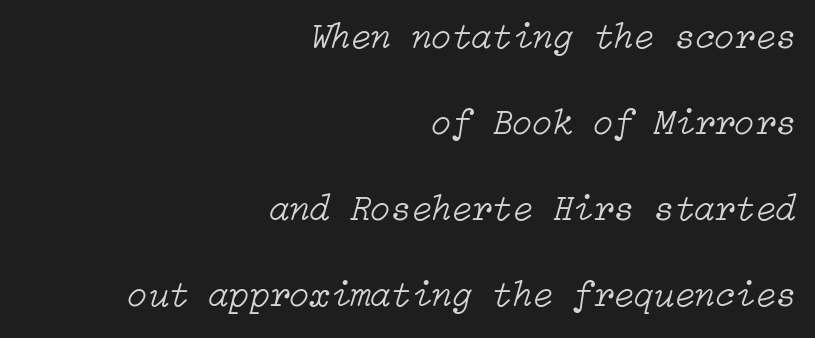
{"italic": "yes", "lean": "right", "slant_degrees": 15, "bold": "no", "weight": "light", "width": "normal", "stroke_contrast": "low", "x_height": "medium", "underline": "no", "align": "right", "line_spacing": "loose", "line_spacing_ratio": 2.32, "letter_spacing": "normal", "letter_spacing_em": 0.0, "glyph_px": 37}
